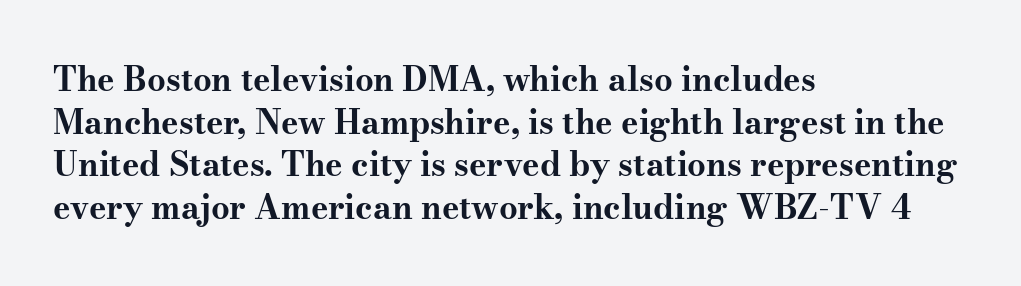
The image shows 33 px bold, wide serif type, upright; set left-aligned, normal line spacing (1.29x), normal letter spacing, not underlined; medium stroke contrast and a small x-height.
